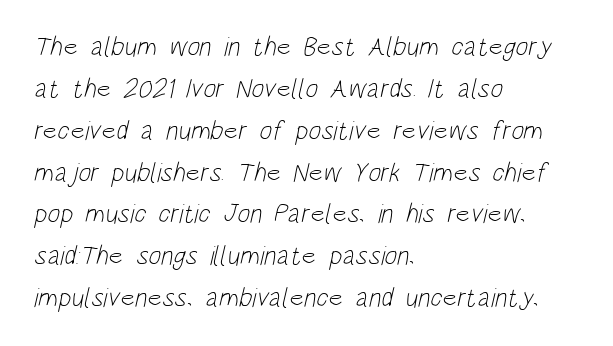
{"bold": "no", "underline": "no", "align": "left", "line_spacing": "normal", "line_spacing_ratio": 1.55, "letter_spacing": "normal", "letter_spacing_em": 0.0, "glyph_px": 27}
